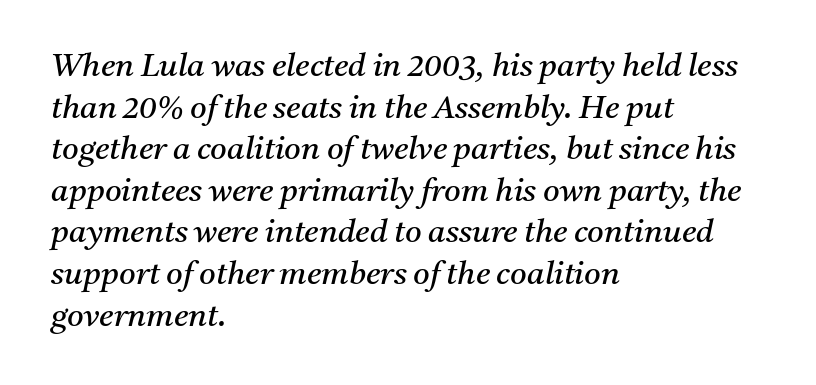
Q: Is the text bold? A: No.
Q: Is the text italic (slanted)? A: Yes, it leans right by about 11 degrees.
Q: Is the typeface a serif or a sans-serif typeface? A: Serif.
Q: Is the text underlined? A: No.
Q: How is the paragraph aligned? A: Left-aligned.
Q: Is the spacing between letters normal or unusually wide? A: Normal.
Q: Is the spacing between lines tight, normal or loose? A: Normal.
Q: Width (condensed, normal, or wide)? A: Normal.
Q: Stroke contrast? A: Medium.
Q: x-height? A: Medium.
Q: Monospaced? A: No.
